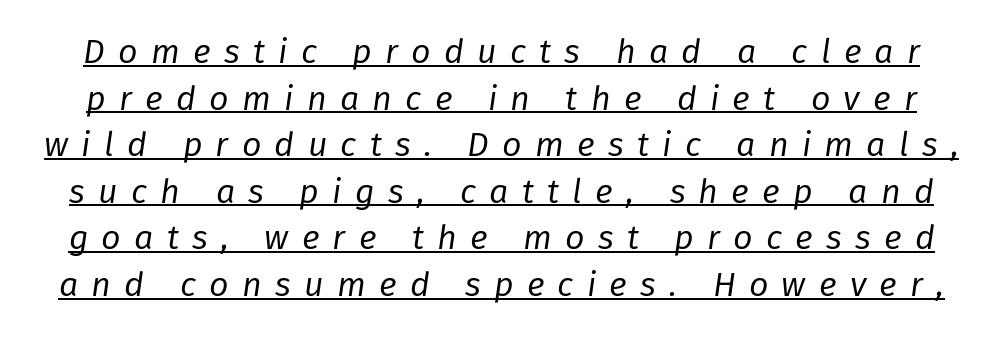
{"italic": "yes", "lean": "right", "slant_degrees": 8, "bold": "no", "weight": "regular", "width": "normal", "stroke_contrast": "low", "x_height": "medium", "monospaced": "no", "underline": "yes", "line_spacing": "normal", "line_spacing_ratio": 1.37, "letter_spacing": "wide", "letter_spacing_em": 0.39, "glyph_px": 34}
